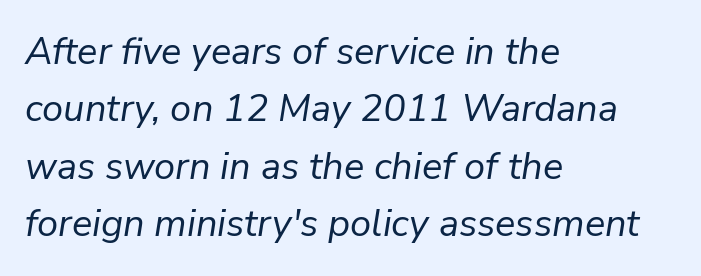
Q: Is the text bold? A: No.
Q: Is the text italic (slanted)? A: Yes, it leans right by about 9 degrees.
Q: Is the text underlined? A: No.
Q: How is the paragraph aligned? A: Left-aligned.
Q: Is the spacing between letters normal or unusually wide? A: Normal.
Q: Is the spacing between lines tight, normal or loose? A: Normal.
Q: Width (condensed, normal, or wide)? A: Normal.
Q: Stroke contrast? A: Low.
Q: x-height? A: Medium.
Q: Monospaced? A: No.
